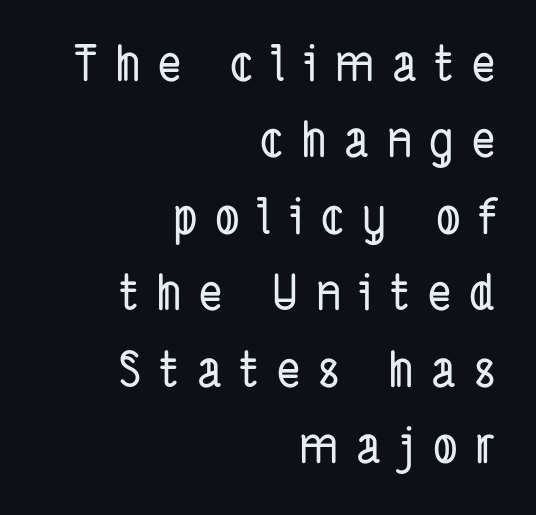
The image shows 49 px condensed sans-serif type; set right-aligned, normal line spacing (1.56x), unusually wide letter spacing (+0.36 em), not underlined; low stroke contrast and a medium x-height.
